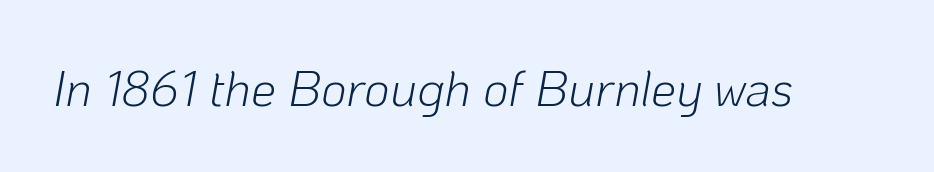
Q: Is the text bold? A: No.
Q: Is the text italic (slanted)? A: Yes, it leans right by about 10 degrees.
Q: Is the text underlined? A: No.
Q: Is the spacing between letters normal or unusually wide? A: Normal.
Q: Width (condensed, normal, or wide)? A: Normal.
Q: Stroke contrast? A: Low.
Q: x-height? A: Medium.
Q: Monospaced? A: No.
